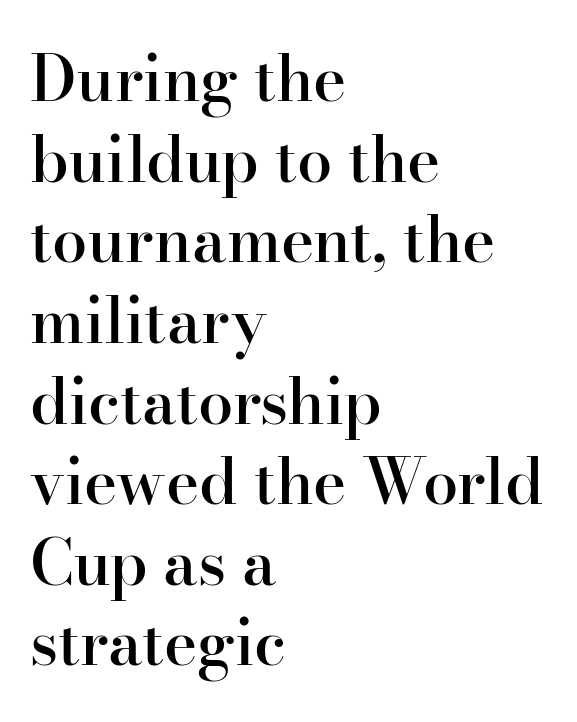
Q: Is the text bold? A: Semi-bold.
Q: Is the text italic (slanted)? A: No, it is upright.
Q: Is the typeface a serif or a sans-serif typeface? A: Serif.
Q: Is the text underlined? A: No.
Q: How is the paragraph aligned? A: Left-aligned.
Q: Is the spacing between letters normal or unusually wide? A: Normal.
Q: Is the spacing between lines tight, normal or loose? A: Normal.
Q: Width (condensed, normal, or wide)? A: Normal.
Q: Stroke contrast? A: High.
Q: x-height? A: Small.
Q: Monospaced? A: No.
